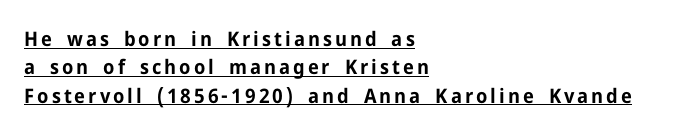
Notice how a bar underscores the lettering throughout. Look at the stroke-to-counter ratio: heavy, a bold. Notice how descenders clear the ascenders below comfortably — that's standard leading. The letters stand upright; this is a roman face. The paragraph has a hard left edge and a soft right edge.
